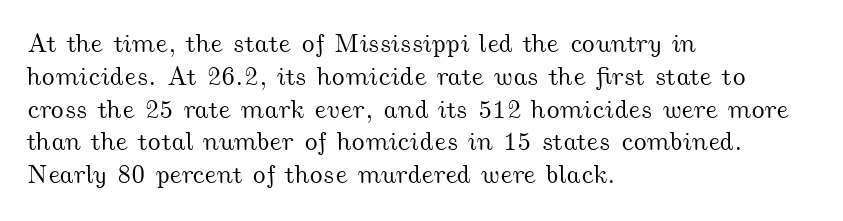
Rows of type keep a routine distance in the vertical direction. These lines stack with their left ends in a neat column. The horizontal fit of the characters is conventional and even. Underline: absent.
